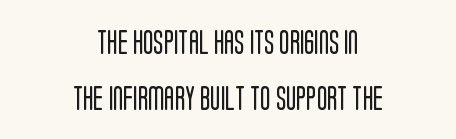
Q: Is the text bold? A: No.
Q: Is the text italic (slanted)? A: No, it is upright.
Q: Is the text underlined? A: No.
Q: How is the paragraph aligned? A: Centered.
Q: Is the spacing between letters normal or unusually wide? A: Normal.
Q: Is the spacing between lines tight, normal or loose? A: Loose.
